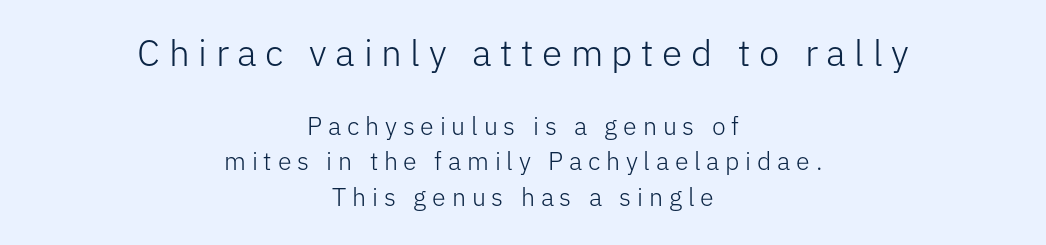
{"serif": "no", "italic": "no", "bold": "no", "weight": "light", "width": "normal", "stroke_contrast": "low", "x_height": "medium", "monospaced": "no", "underline": "no", "align": "center", "line_spacing": "normal", "line_spacing_ratio": 1.43, "letter_spacing": "wide", "letter_spacing_em": 0.23, "larger_block": "first", "size_ratio": 1.48, "glyph_px": 37}
